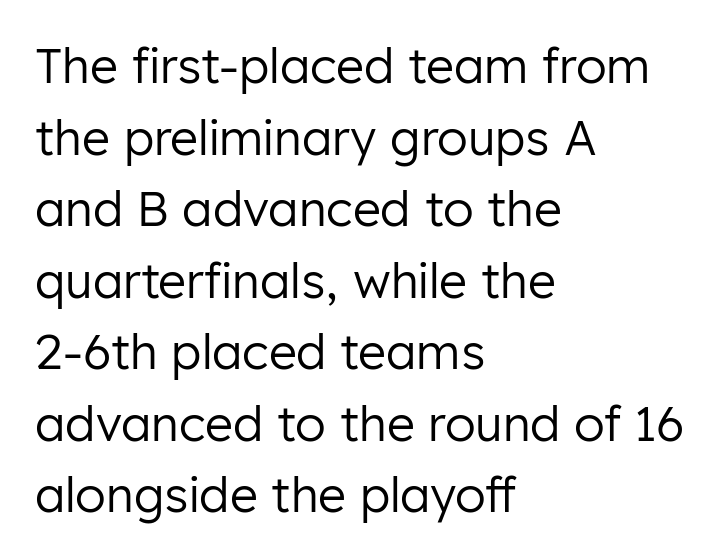
Q: Is the text bold? A: No.
Q: Is the text italic (slanted)? A: No, it is upright.
Q: Is the typeface a serif or a sans-serif typeface? A: Sans-serif.
Q: Is the text underlined? A: No.
Q: How is the paragraph aligned? A: Left-aligned.
Q: Is the spacing between letters normal or unusually wide? A: Normal.
Q: Is the spacing between lines tight, normal or loose? A: Normal.
Q: Width (condensed, normal, or wide)? A: Normal.
Q: Stroke contrast? A: Low.
Q: x-height? A: Medium.
Q: Monospaced? A: No.
